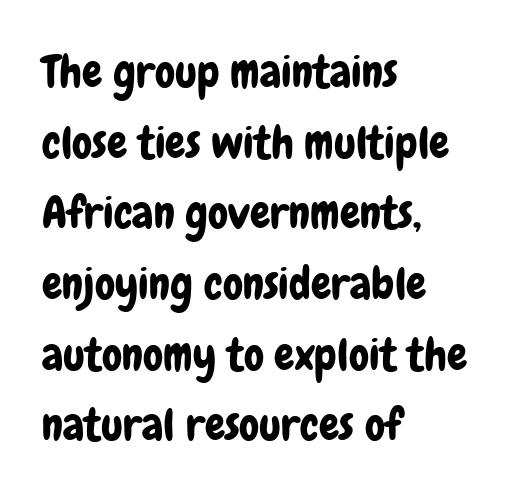
{"serif": "no", "italic": "no", "width": "condensed", "stroke_contrast": "low", "x_height": "medium", "monospaced": "no", "underline": "no", "align": "left", "line_spacing": "normal", "line_spacing_ratio": 1.57, "letter_spacing": "normal", "letter_spacing_em": 0.0, "glyph_px": 45}
